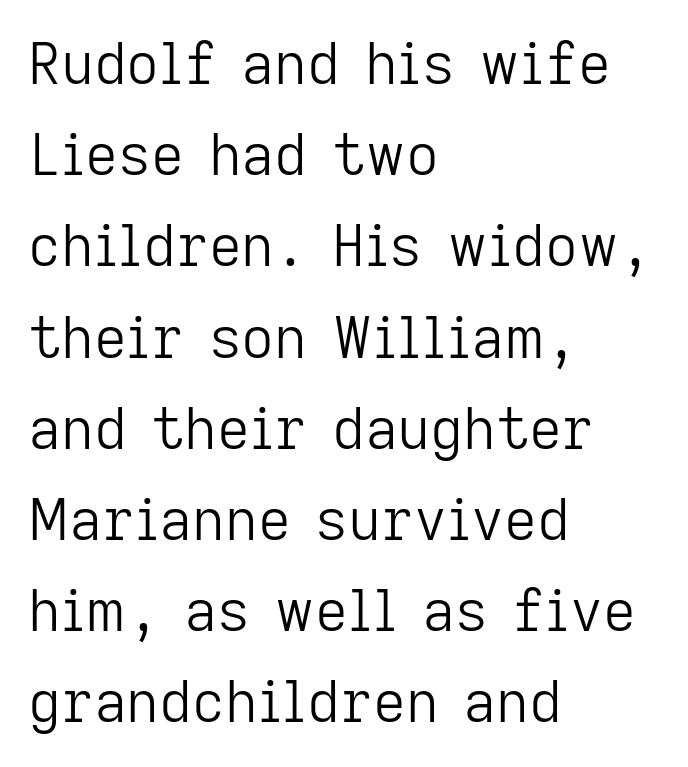
Q: Is the text bold? A: No.
Q: Is the text italic (slanted)? A: No, it is upright.
Q: Is the typeface a serif or a sans-serif typeface? A: Sans-serif.
Q: Is the text underlined? A: No.
Q: How is the paragraph aligned? A: Left-aligned.
Q: Is the spacing between letters normal or unusually wide? A: Normal.
Q: Is the spacing between lines tight, normal or loose? A: Normal.
Q: Width (condensed, normal, or wide)? A: Normal.
Q: Stroke contrast? A: Low.
Q: x-height? A: Medium.
Q: Monospaced? A: No.
